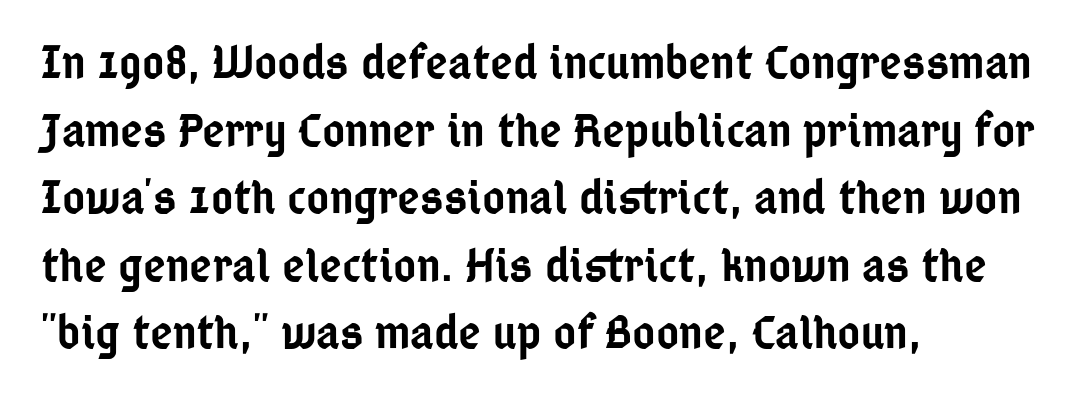
Has an underline been added? It has not. In terms of posture, this sample is upright. Layout note: lines flush left. This is moderately heavy type, rendered in semibold. A typesetter would call this proportional, since set widths differ per character.
